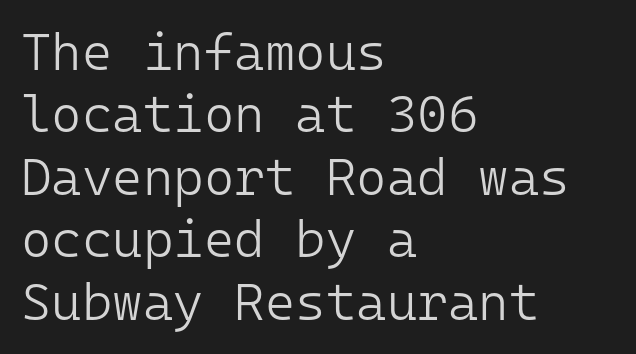
The image shows 52 px light sans-serif type, upright, monospaced; set left-aligned, line spacing 1.2x, normal letter spacing, not underlined; low stroke contrast and a medium x-height.
